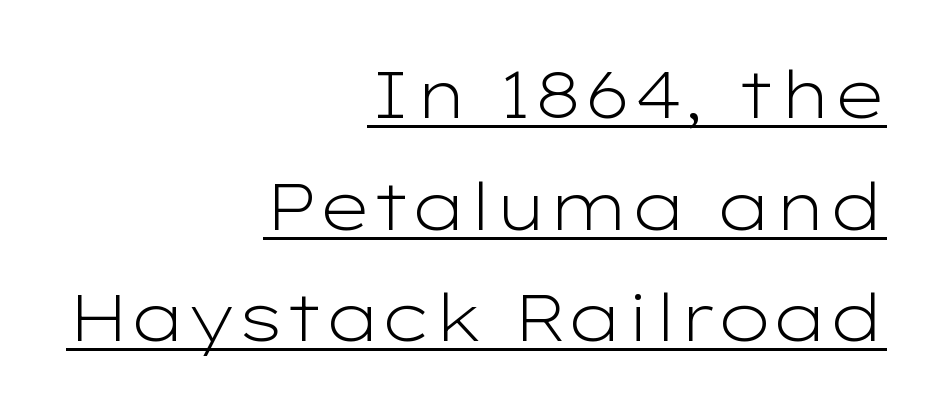
The image shows 66 px light, wide sans-serif type, upright; set right-aligned, normal line spacing (1.69x), normal letter spacing, underlined; low stroke contrast and a medium x-height.
